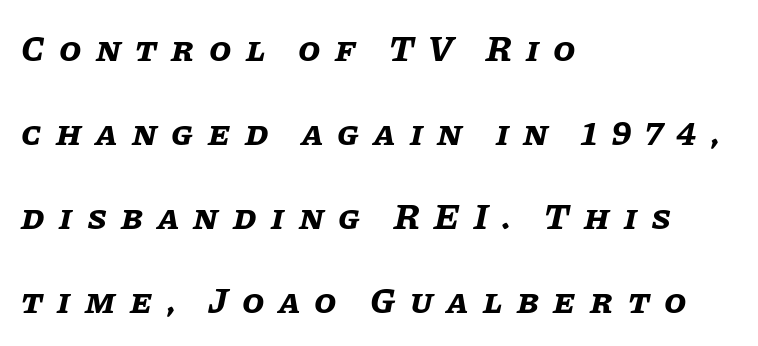
The image shows 36 px bold type, italic (leaning right); set left-aligned, loose line spacing (2.33x), unusually wide letter spacing (+0.4 em), not underlined; low stroke contrast and a large x-height.
